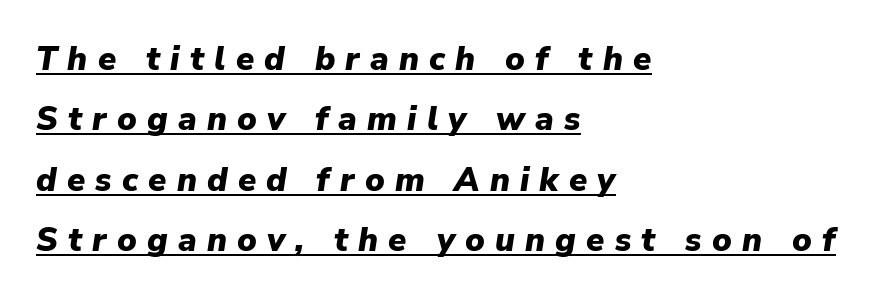
These lines carry a lot of weight — the face is fully bold. Reading down the block, your eye returns to a fixed left position each line. Loose tracking; the words dissolve into strings of separated letters. A typesetter would call this proportional, since set widths differ per character.
